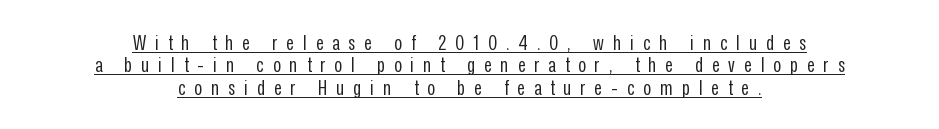
Q: Is the text bold? A: No.
Q: Is the text italic (slanted)? A: No, it is upright.
Q: Is the text underlined? A: Yes.
Q: How is the paragraph aligned? A: Centered.
Q: Is the spacing between letters normal or unusually wide? A: Unusually wide.
Q: Is the spacing between lines tight, normal or loose? A: Tight.
